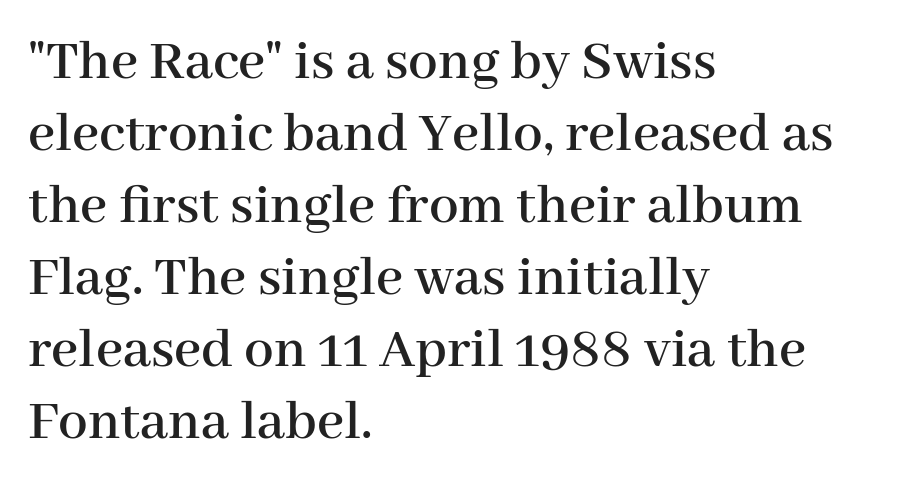
Q: Is the text italic (slanted)? A: No, it is upright.
Q: Is the typeface a serif or a sans-serif typeface? A: Serif.
Q: Is the text underlined? A: No.
Q: How is the paragraph aligned? A: Left-aligned.
Q: Is the spacing between letters normal or unusually wide? A: Normal.
Q: Width (condensed, normal, or wide)? A: Normal.
Q: Stroke contrast? A: High.
Q: x-height? A: Medium.
Q: Monospaced? A: No.
